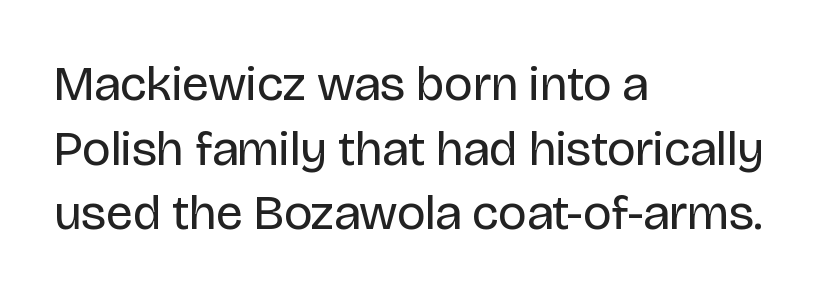
Do the characters align in a grid? No, the font is proportional. The horizontal fit of the characters is conventional and even. Designer's note — italics off, roman on. Leftover space on each line is placed entirely after the last word. The strokes carry an ordinary text weight at most. Serifs: no, the terminals of the letterforms are clean.
